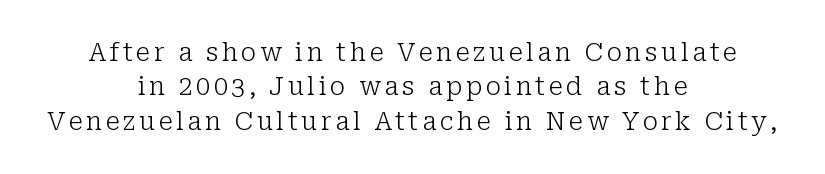
Does the lettering tilt? It doesn't — this is upright. The letters look calm and open, with moderate or lighter stems. The passage shown stacks its lines at a standard gap. Unmarked baselines from the first word to the last. Horizontal alignment here is central, giving a formal, balanced look.
